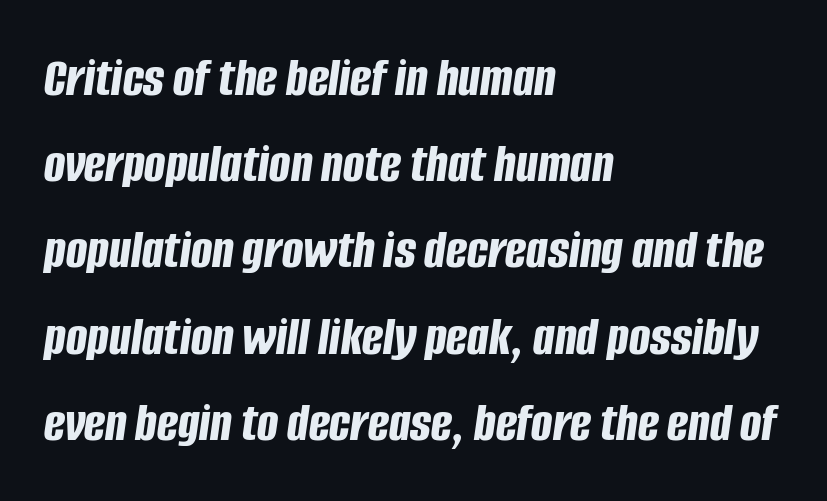
Q: Is the text bold? A: Yes.
Q: Is the text italic (slanted)? A: Yes, it leans right by about 8 degrees.
Q: Is the text underlined? A: No.
Q: How is the paragraph aligned? A: Left-aligned.
Q: Is the spacing between letters normal or unusually wide? A: Normal.
Q: Is the spacing between lines tight, normal or loose? A: Normal.
Q: Width (condensed, normal, or wide)? A: Condensed.
Q: Stroke contrast? A: Low.
Q: x-height? A: Large.
Q: Monospaced? A: No.
